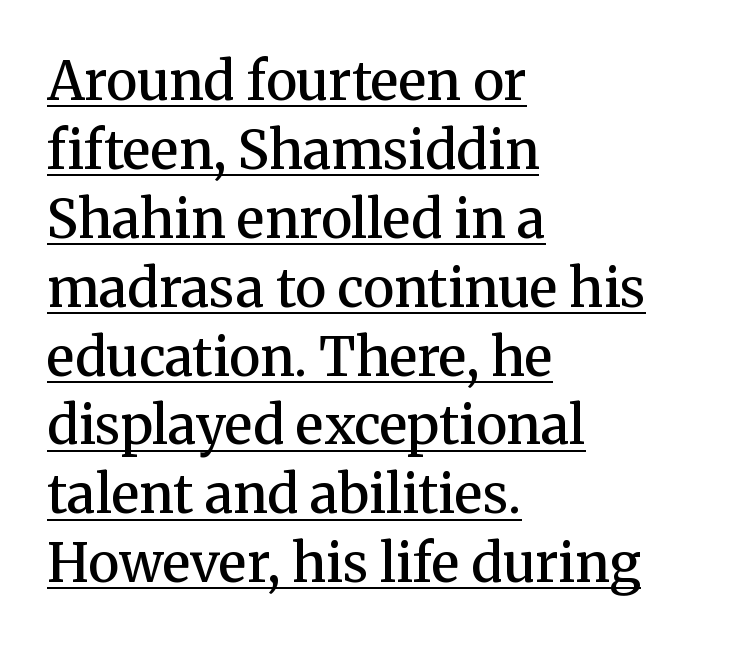
{"serif": "yes", "italic": "no", "bold": "semi", "weight": "semibold", "width": "normal", "stroke_contrast": "medium", "x_height": "medium", "monospaced": "no", "underline": "yes", "align": "left", "line_spacing": "normal", "line_spacing_ratio": 1.3, "letter_spacing": "normal", "letter_spacing_em": 0.0, "glyph_px": 53}
